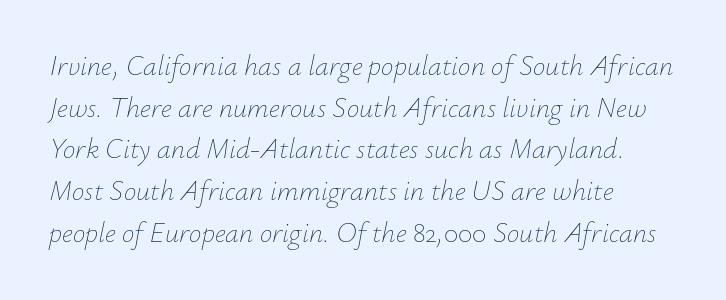
A normal amount of white space separates one row of letters from the next. Is this a fixed-width face? No — the glyphs have proportional, varying widths. The typography opts for an oblique posture over an upright one. The typesetter chose a ragged-right arrangement here.
